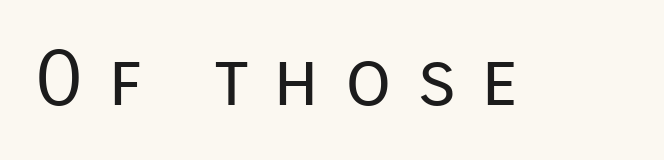
The image shows 76 px regular-weight sans-serif type, upright; set unusually wide letter spacing (+0.32 em), not underlined; low stroke contrast and a medium x-height.
